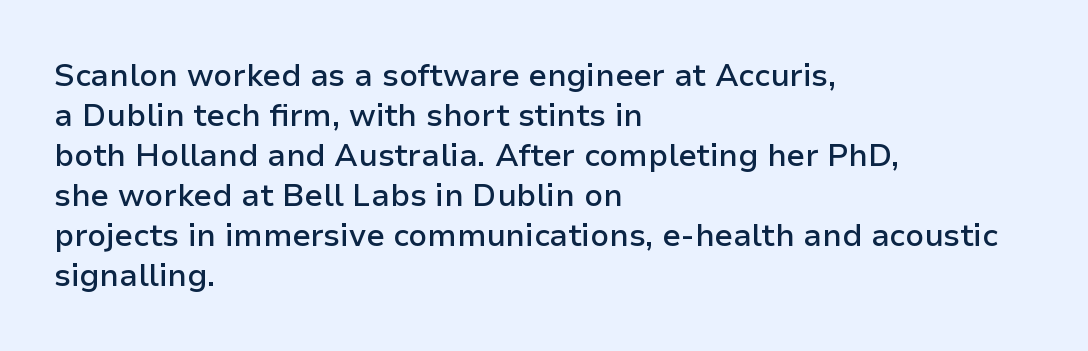
The rendering uses a moderate line-height, typical for paragraphs. The rendering keeps characters at their native spacing. When letters stand straight like this, we call the style roman or upright. Its strokes are somewhat broadened, the hallmark of semibold type. This sample has the flowing, uneven cadence of proportional lettering. The type family on display is of the sans-serif kind.
